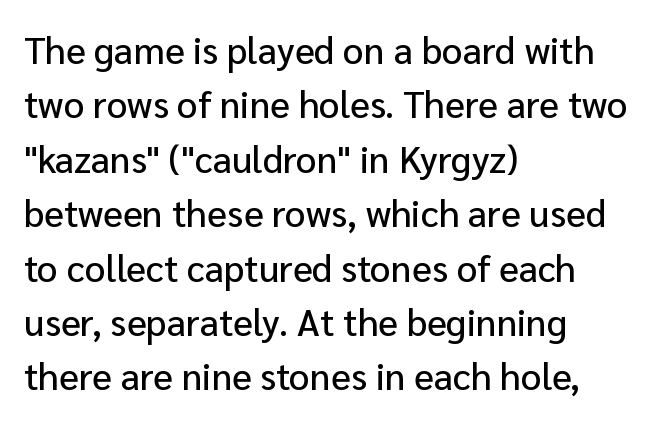
A roman cut, with each character standing at attention. Interline gaps are of average width in this sample. What kind of face is this? One without serifs — a sans. These lines are rendered in a variable-pitch font. Rule under the text: the space is simply empty.
